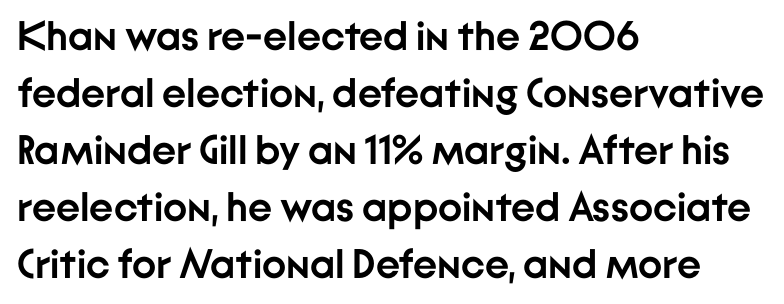
The image shows 41 px semibold sans-serif type, upright; set left-aligned, normal line spacing (1.39x), normal letter spacing, not underlined; low stroke contrast and a medium x-height.
